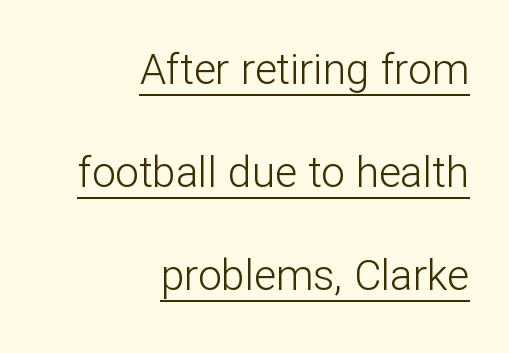
The image shows 42 px light sans-serif type, upright; set right-aligned, loose line spacing (2.45x), normal letter spacing, underlined; low stroke contrast and a medium x-height.
